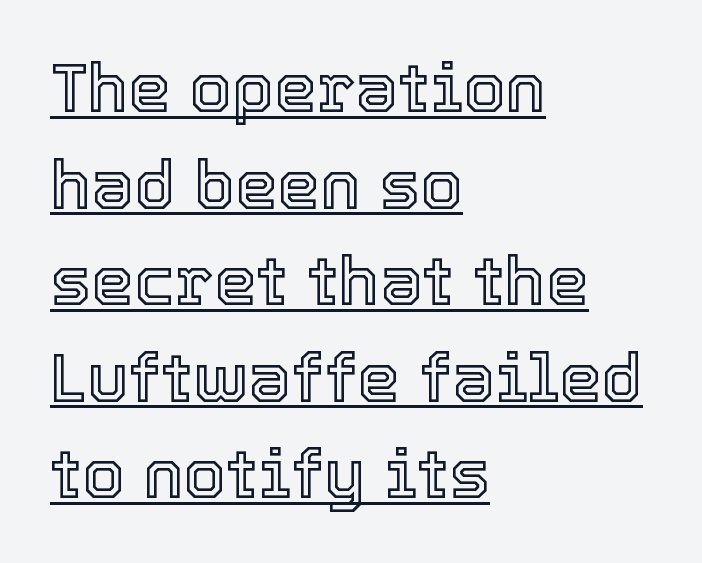
The image shows 68 px text type, upright; set left-aligned, normal line spacing (1.42x), normal letter spacing, underlined; a medium x-height.
